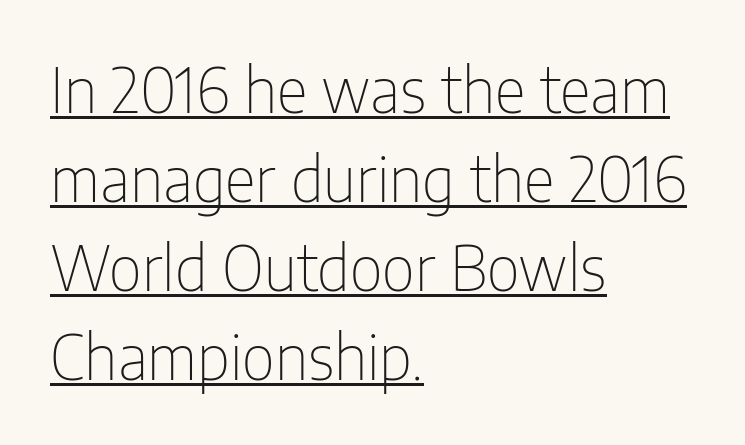
Q: Is the text bold? A: No.
Q: Is the text italic (slanted)? A: No, it is upright.
Q: Is the typeface a serif or a sans-serif typeface? A: Sans-serif.
Q: Is the text underlined? A: Yes.
Q: How is the paragraph aligned? A: Left-aligned.
Q: Is the spacing between letters normal or unusually wide? A: Normal.
Q: Is the spacing between lines tight, normal or loose? A: Normal.
Q: Width (condensed, normal, or wide)? A: Condensed.
Q: Stroke contrast? A: Low.
Q: x-height? A: Medium.
Q: Monospaced? A: No.
